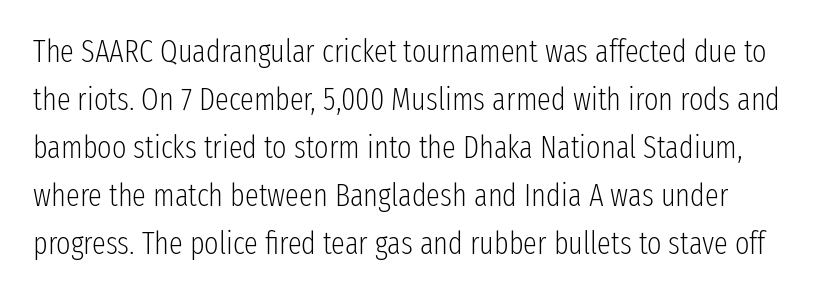
The image shows 31 px light, condensed sans-serif type, upright; set normal line spacing (1.55x), normal letter spacing, not underlined; low stroke contrast and a medium x-height.
